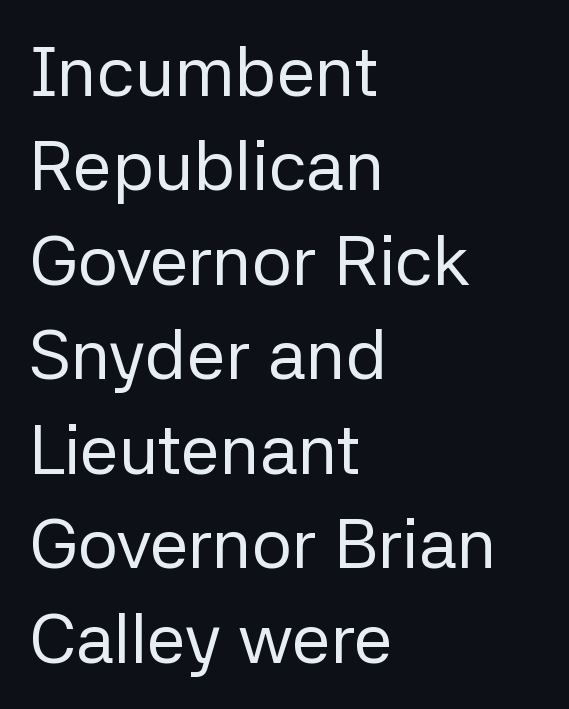
The image shows 70 px regular-weight sans-serif type, upright; set left-aligned, normal line spacing (1.35x), normal letter spacing, not underlined; low stroke contrast and a medium x-height.
